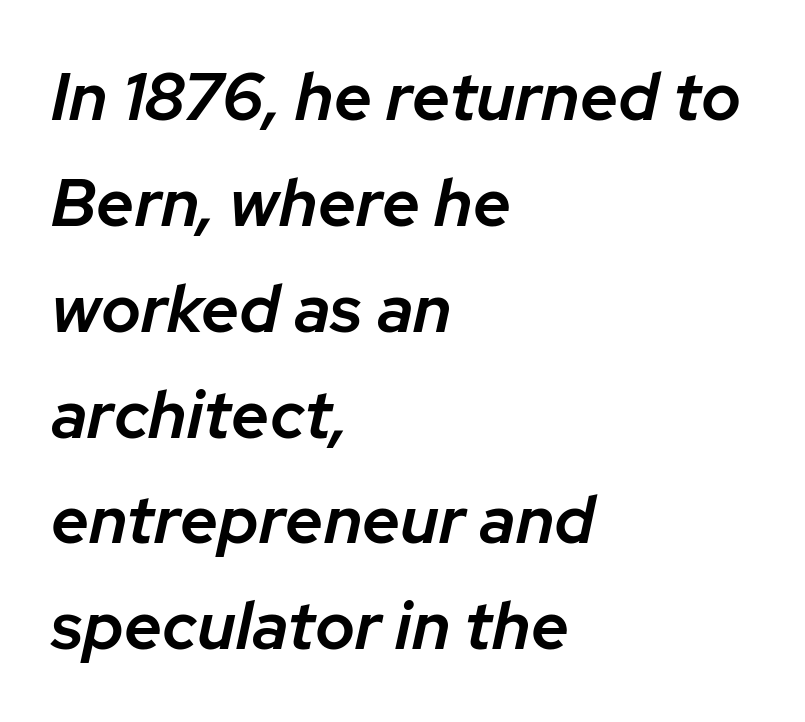
Horizontally, the lines are justified to the leading edge only. Notice how descenders clear the ascenders below comfortably — that's standard leading. This is oblique type, the kind used for emphasis or titles. Look at the stroke-to-counter ratio: somewhat heavy, a semibold.
